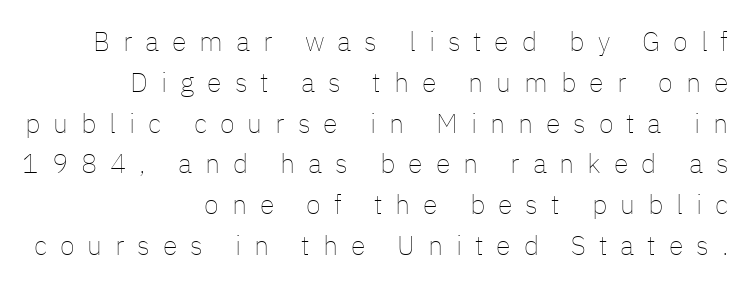
{"italic": "no", "bold": "no", "underline": "no", "align": "right", "line_spacing": "normal", "line_spacing_ratio": 1.51, "letter_spacing": "wide", "letter_spacing_em": 0.48, "glyph_px": 27}
